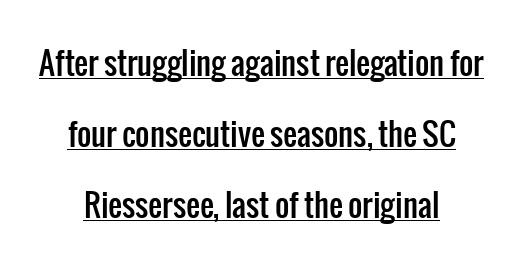
Q: Is the text italic (slanted)? A: No, it is upright.
Q: Is the typeface a serif or a sans-serif typeface? A: Sans-serif.
Q: Is the text underlined? A: Yes.
Q: How is the paragraph aligned? A: Centered.
Q: Is the spacing between letters normal or unusually wide? A: Normal.
Q: Is the spacing between lines tight, normal or loose? A: Loose.
Q: Width (condensed, normal, or wide)? A: Condensed.
Q: Stroke contrast? A: Low.
Q: x-height? A: Medium.
Q: Monospaced? A: No.
